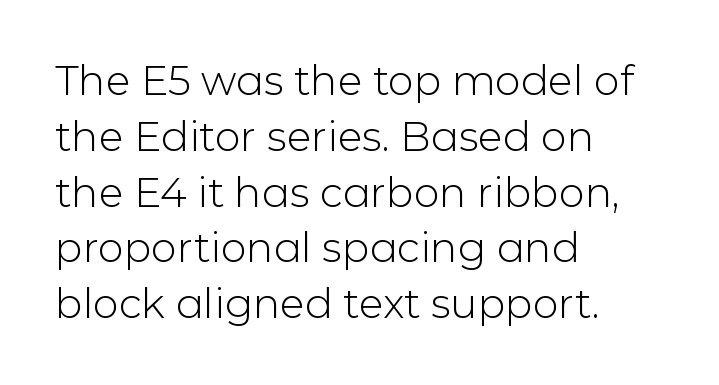
The image shows 41 px light sans-serif type, upright; set left-aligned, normal line spacing (1.36x), normal letter spacing, not underlined; low stroke contrast and a medium x-height.
